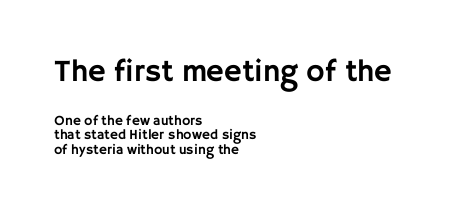
The image shows 31 px sans-serif type, upright; set left-aligned, tight line spacing (1.06x), normal letter spacing, not underlined; the first (top) block is 2.21x larger; low stroke contrast and a large x-height.
